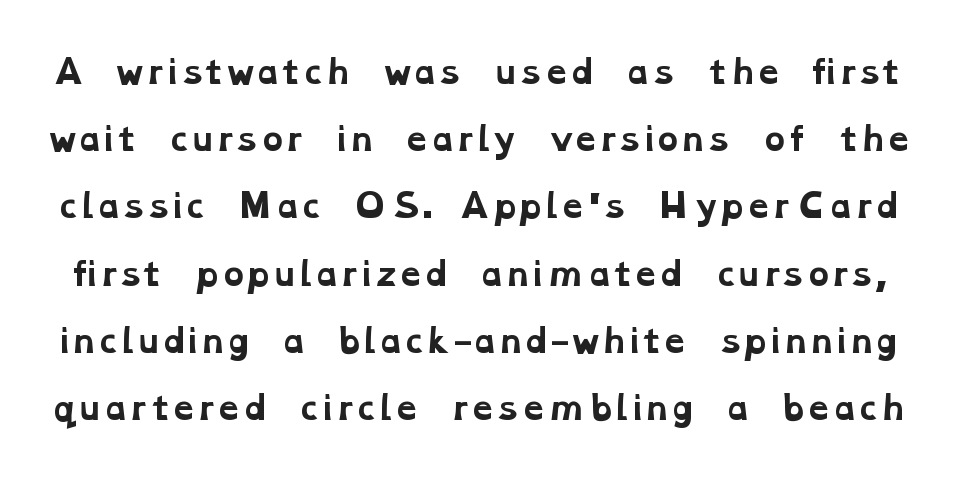
The designer went with a serif here, giving each stem small feet. The face used here is proportionally spaced, like ordinary book or web type. The passage shown is emphatically bold. You could fit nearly another row in the gap between these rows.
